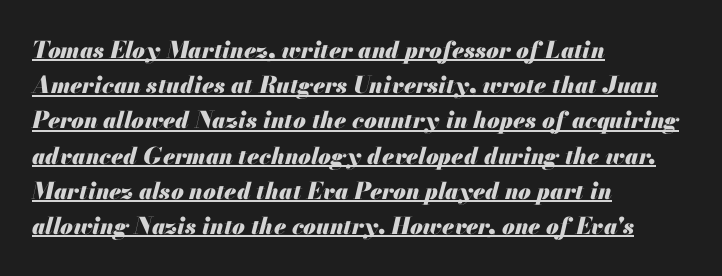
The image shows 23 px bold type, italic (leaning right); set left-aligned, normal line spacing (1.53x), normal letter spacing, underlined.
